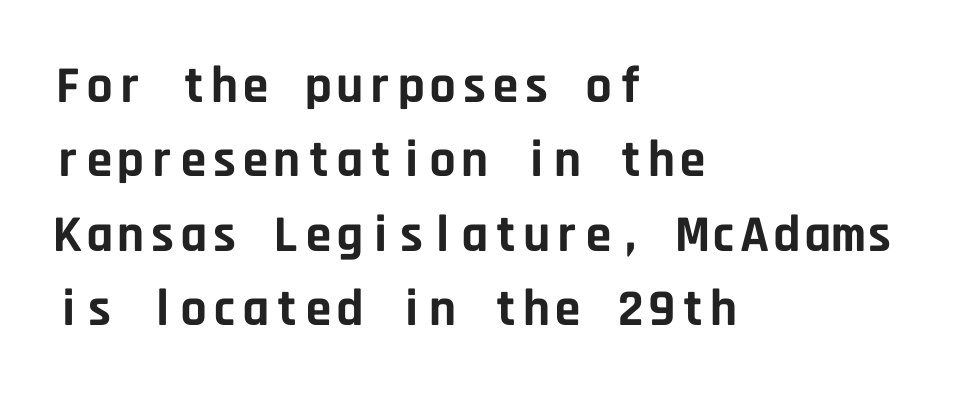
The letters stand straight up with perfectly vertical stems. Caption: standard tracking, unaltered. No word sits above an underline. Leading: standard. Fixed-width glyphs throughout — classic coding-font behaviour.
